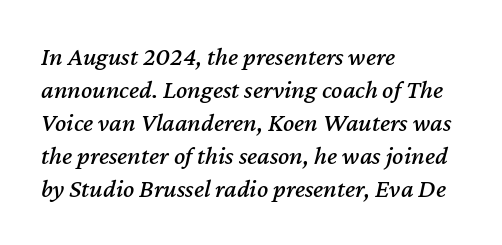
Q: Is the text italic (slanted)? A: Yes, it leans right by about 12 degrees.
Q: Is the text underlined? A: No.
Q: How is the paragraph aligned? A: Left-aligned.
Q: Is the spacing between letters normal or unusually wide? A: Normal.
Q: Is the spacing between lines tight, normal or loose? A: Normal.
